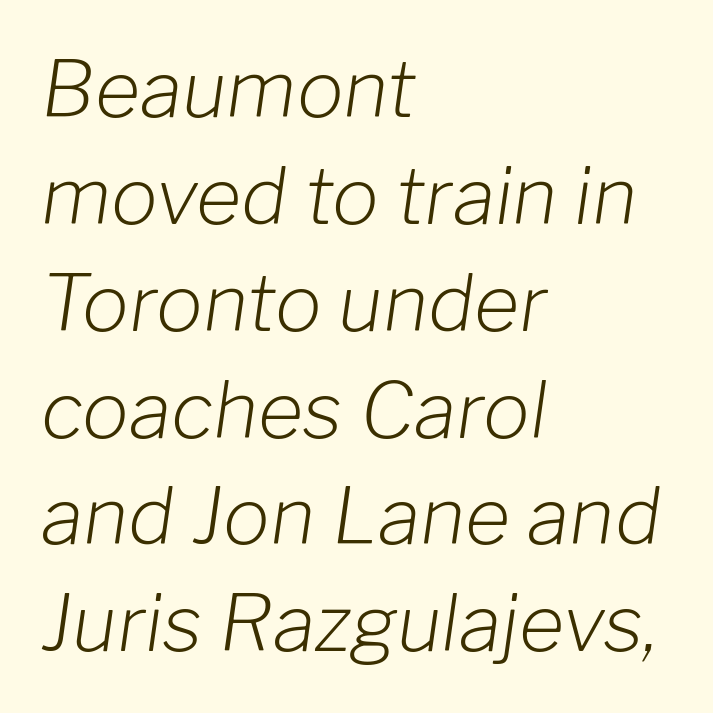
{"italic": "yes", "lean": "right", "slant_degrees": 8, "bold": "no", "weight": "light", "width": "normal", "stroke_contrast": "low", "x_height": "medium", "monospaced": "no", "underline": "no", "align": "left", "line_spacing": "normal", "line_spacing_ratio": 1.37, "letter_spacing": "normal", "letter_spacing_em": 0.0, "glyph_px": 78}
